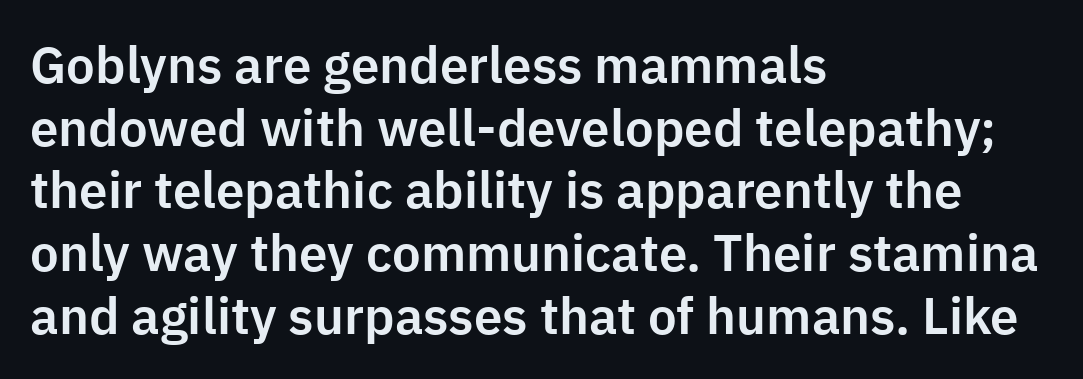
Q: Is the text italic (slanted)? A: No, it is upright.
Q: Is the typeface a serif or a sans-serif typeface? A: Sans-serif.
Q: Is the text underlined? A: No.
Q: How is the paragraph aligned? A: Left-aligned.
Q: Is the spacing between letters normal or unusually wide? A: Normal.
Q: Width (condensed, normal, or wide)? A: Normal.
Q: Stroke contrast? A: Low.
Q: x-height? A: Medium.
Q: Monospaced? A: No.
